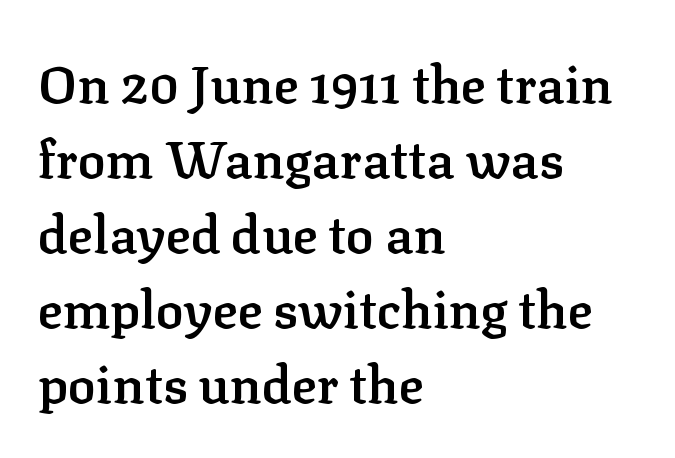
Successive baselines arrive at the customary interval. This is the in-between weight designers call semibold or demi. The passage shown has conventional tracking throughout. Proportional: the letters do not fall into vertical columns.
